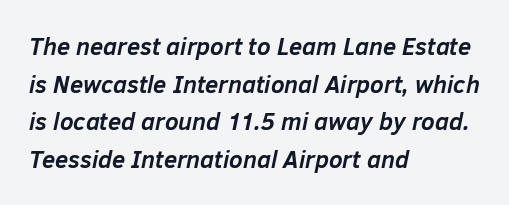
You'd pick this weight for a headline — it's a proper bold. Type without underlining. Horizontal alignment here is leftward, the default for most running prose. The face used here is rendered with its standard letterfit. The space between consecutive lines is moderate.
